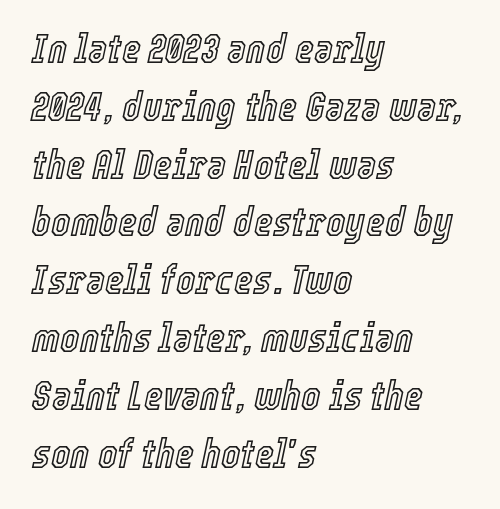
These lines are rendered in a variable-pitch font. Is there much room between lines? A standard amount, neither cramped nor airy. The area under the type is left untouched. The letters are slanted; this is an italic face.
